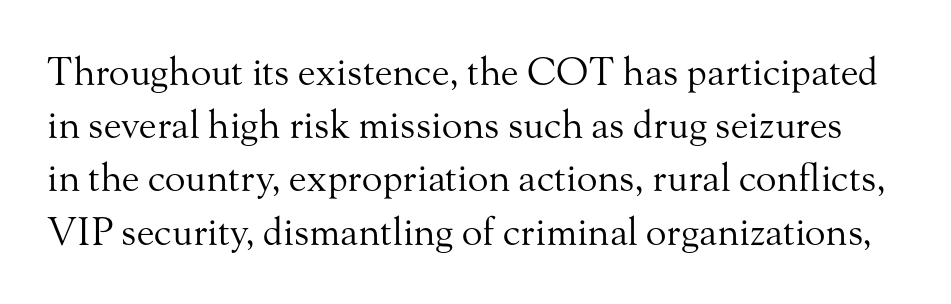
{"serif": "yes", "italic": "no", "bold": "no", "weight": "regular", "width": "normal", "stroke_contrast": "medium", "x_height": "small", "monospaced": "no", "underline": "no", "line_spacing": "normal", "line_spacing_ratio": 1.4, "letter_spacing": "normal", "letter_spacing_em": 0.0, "glyph_px": 38}
